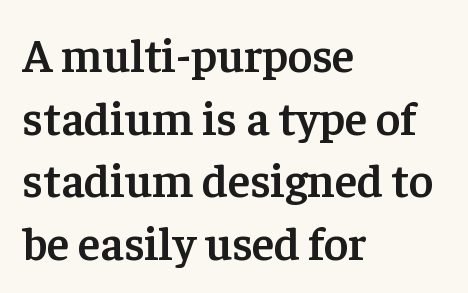
The zone under the glyphs is completely vacant. Short note: letters normally spaced. Is this a fixed-width face? No — the glyphs have proportional, varying widths. Does the weight exceed regular? Yes, but only to semibold. Which margin do the lines hug? The left one — the right edge is uneven.
